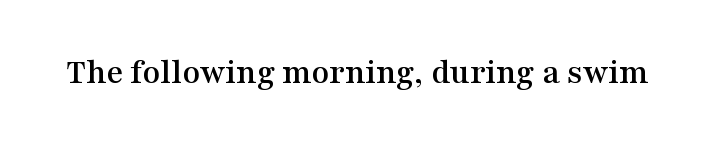
The image shows 36 px wide serif type, upright; set normal letter spacing, not underlined; medium stroke contrast and a medium x-height.
